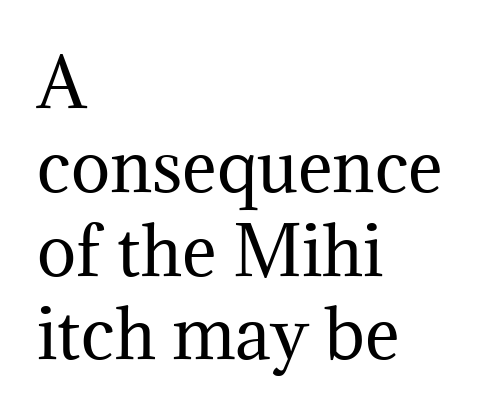
The image shows 66 px regular-weight serif type, upright; set left-aligned, normal line spacing (1.27x), normal letter spacing, not underlined; medium stroke contrast and a medium x-height.
